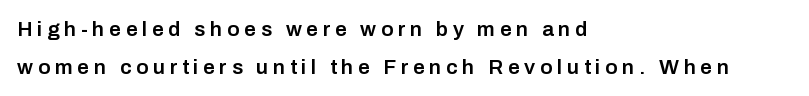
Q: Is the text bold? A: Semi-bold.
Q: Is the text italic (slanted)? A: No, it is upright.
Q: Is the text underlined? A: No.
Q: How is the paragraph aligned? A: Left-aligned.
Q: Is the spacing between letters normal or unusually wide? A: Unusually wide.
